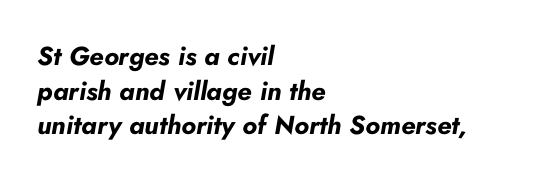
{"italic": "yes", "lean": "right", "slant_degrees": 10, "bold": "yes", "underline": "no", "align": "left", "line_spacing": "normal", "line_spacing_ratio": 1.33, "letter_spacing": "normal", "letter_spacing_em": 0.0, "glyph_px": 26}
